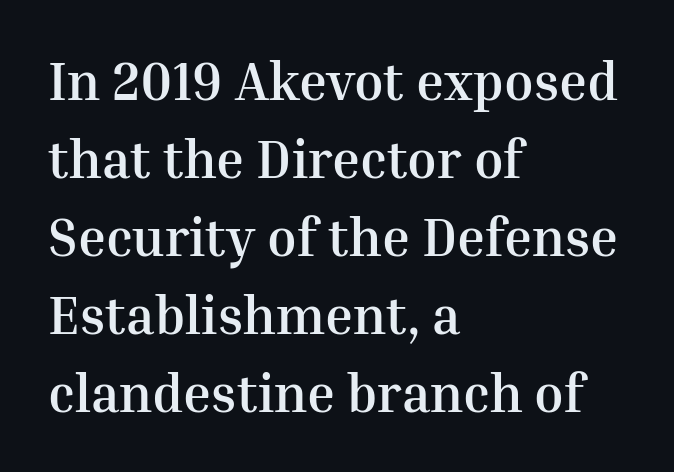
The type family on display is of the serif kind. Bare-footed words on every line. Notice how the stems are strictly vertical — no italics here. Regarding leading, the lines here are spaced in the standard way. Character widths vary here, with narrow letters taking less room than wide ones. The rag falls on the right side of this text block.
